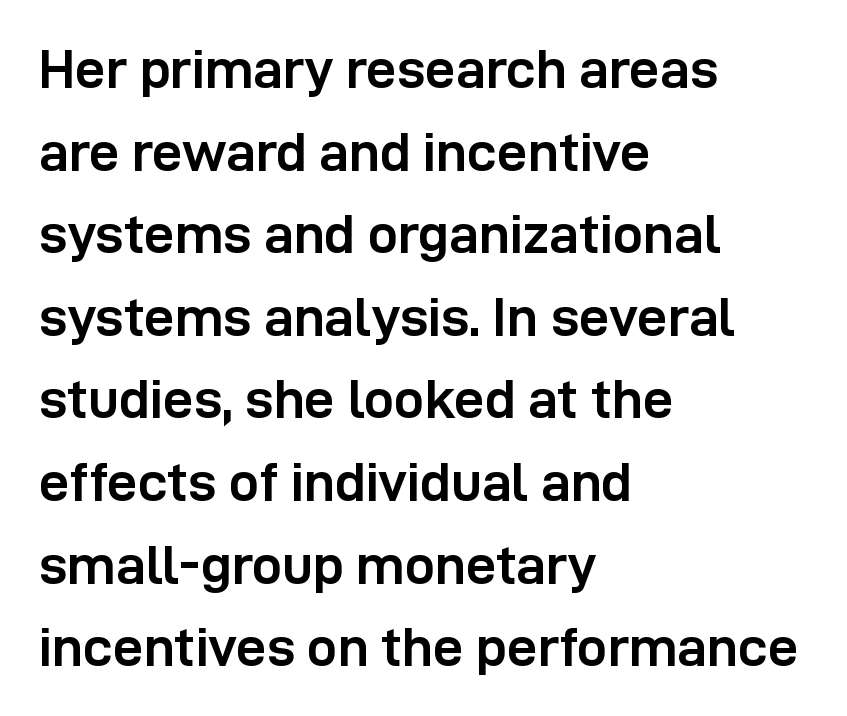
Vertical strokes here are truly vertical. The rag falls on the right side of this text block. Nothing unusual about the tracking: characters are spaced as the font intends. How would I describe the line gaps? Plain and ordinary.
